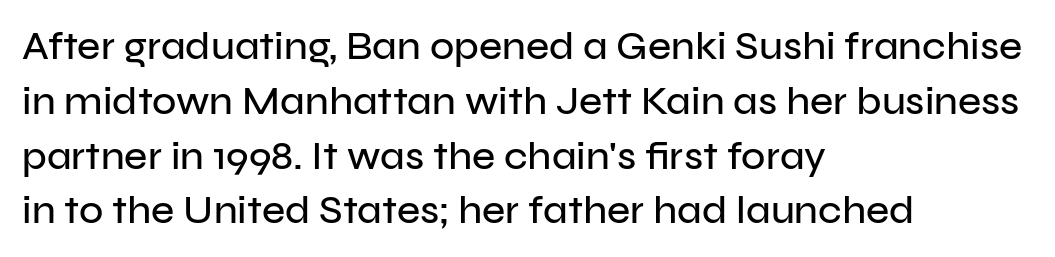
Q: Is the text italic (slanted)? A: No, it is upright.
Q: Is the typeface a serif or a sans-serif typeface? A: Sans-serif.
Q: Is the text underlined? A: No.
Q: How is the paragraph aligned? A: Left-aligned.
Q: Is the spacing between letters normal or unusually wide? A: Normal.
Q: Is the spacing between lines tight, normal or loose? A: Normal.
Q: Width (condensed, normal, or wide)? A: Normal.
Q: Stroke contrast? A: Low.
Q: x-height? A: Medium.
Q: Monospaced? A: No.
